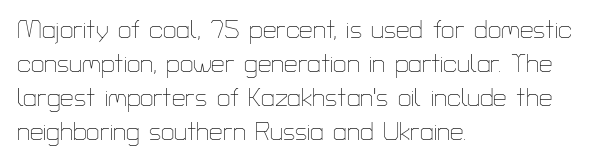
Q: Is the text bold? A: No.
Q: Is the text italic (slanted)? A: No, it is upright.
Q: Is the text underlined? A: No.
Q: How is the paragraph aligned? A: Left-aligned.
Q: Is the spacing between letters normal or unusually wide? A: Normal.
Q: Is the spacing between lines tight, normal or loose? A: Normal.
